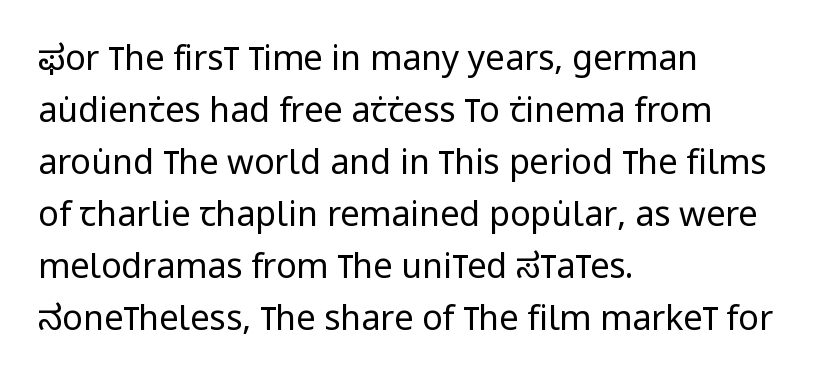
The image shows 34 px regular-weight, condensed sans-serif type, upright; set left-aligned, normal line spacing (1.53x), normal letter spacing, not underlined; low stroke contrast and a large x-height.
